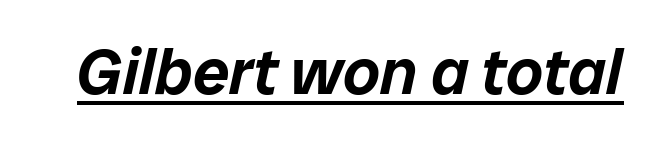
Q: Is the text italic (slanted)? A: Yes, it leans right by about 12 degrees.
Q: Is the text underlined? A: Yes.
Q: Is the spacing between letters normal or unusually wide? A: Normal.
Q: Width (condensed, normal, or wide)? A: Normal.
Q: Stroke contrast? A: Low.
Q: x-height? A: Medium.
Q: Monospaced? A: No.
